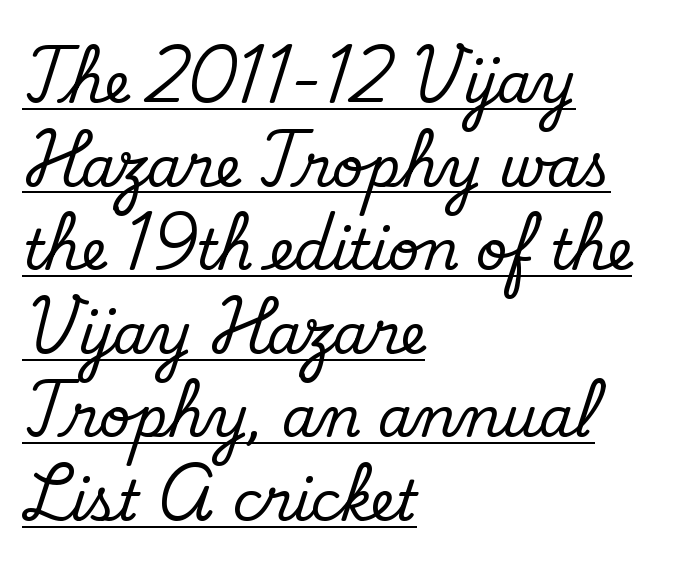
The image shows 55 px regular-weight sans-serif type; set left-aligned, normal line spacing (1.52x), normal letter spacing, underlined; low stroke contrast and a small x-height.
